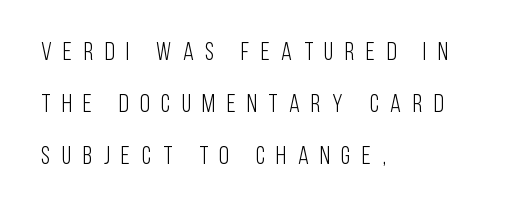
{"italic": "no", "bold": "no", "underline": "no", "align": "left", "line_spacing": "loose", "line_spacing_ratio": 2.09, "letter_spacing": "wide", "letter_spacing_em": 0.46, "glyph_px": 25}
